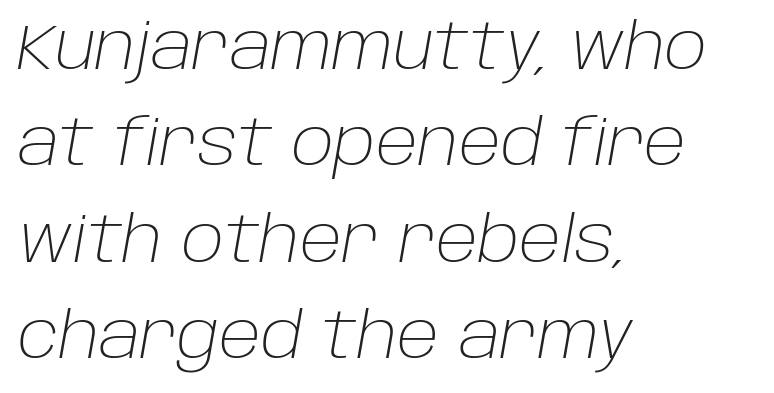
The image shows 63 px light type, italic (leaning right); set left-aligned, normal line spacing (1.53x), normal letter spacing, not underlined; low stroke contrast and a large x-height.
